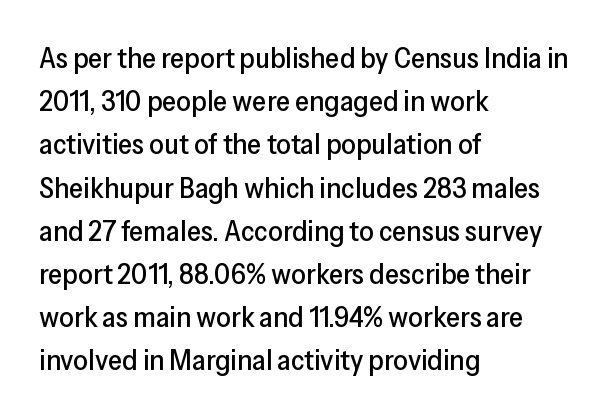
Q: Is the text italic (slanted)? A: No, it is upright.
Q: Is the typeface a serif or a sans-serif typeface? A: Sans-serif.
Q: Is the text underlined? A: No.
Q: How is the paragraph aligned? A: Left-aligned.
Q: Is the spacing between letters normal or unusually wide? A: Normal.
Q: Is the spacing between lines tight, normal or loose? A: Normal.
Q: Width (condensed, normal, or wide)? A: Normal.
Q: Stroke contrast? A: Low.
Q: x-height? A: Medium.
Q: Monospaced? A: No.
